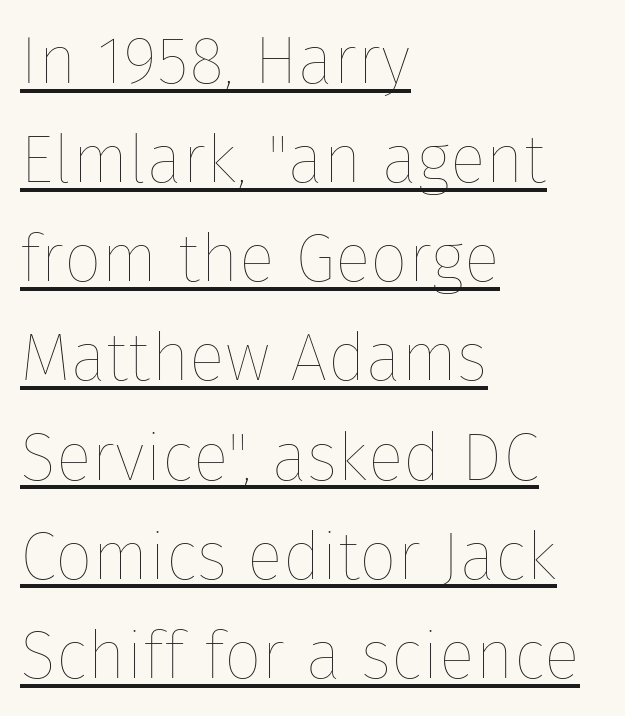
The font sits on the lighter half of the weight spectrum, regular included. Visually the block forms a straight wall on the left and a jagged coastline on the right. No italicization has been applied; the sample stays upright. The rendering uses natural spacing where letterforms have individual widths.
